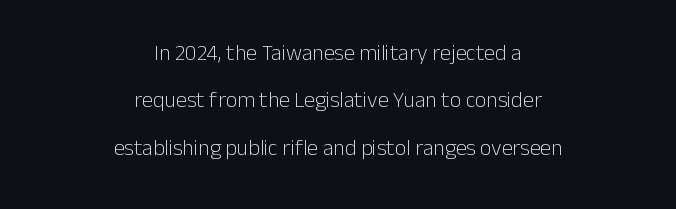
{"italic": "no", "bold": "no", "underline": "no", "align": "center", "line_spacing": "loose", "line_spacing_ratio": 2.15, "letter_spacing": "normal", "letter_spacing_em": 0.0, "glyph_px": 22}
